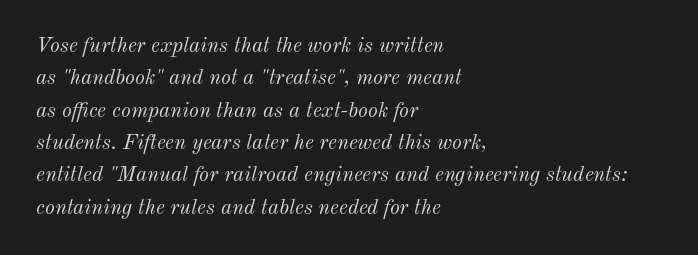
The strokes are not fattened; the text isn't bold. Only glyphs here, with clear space below each row. The passage shown leans; its letterforms are oblique. The lines in this sample share a left origin and differ only in where they stop. A typesetter would call this zero additional tracking.
